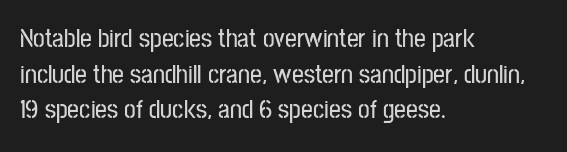
Q: Is the text italic (slanted)? A: No, it is upright.
Q: Is the text underlined? A: No.
Q: How is the paragraph aligned? A: Left-aligned.
Q: Is the spacing between letters normal or unusually wide? A: Normal.
Q: Is the spacing between lines tight, normal or loose? A: Normal.
